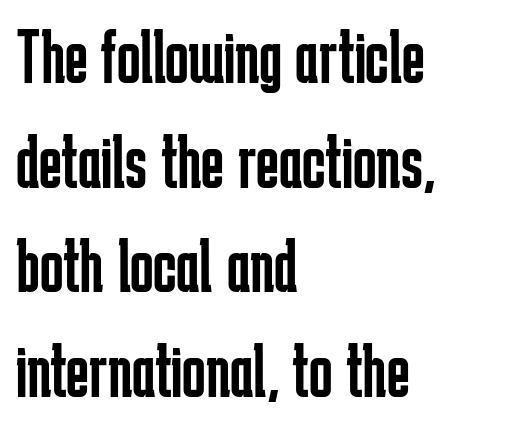
{"serif": "no", "italic": "no", "bold": "no", "weight": "regular", "width": "condensed", "stroke_contrast": "low", "x_height": "medium", "monospaced": "no", "underline": "no", "align": "left", "line_spacing": "normal", "line_spacing_ratio": 1.34, "letter_spacing": "normal", "letter_spacing_em": 0.0, "glyph_px": 78}
